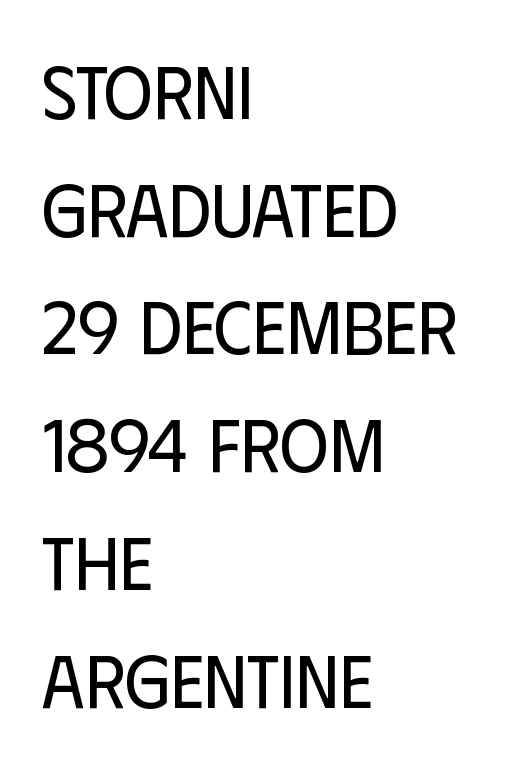
{"serif": "no", "italic": "no", "bold": "no", "weight": "regular", "width": "condensed", "stroke_contrast": "low", "x_height": "large", "monospaced": "no", "underline": "no", "align": "left", "line_spacing": "normal", "line_spacing_ratio": 1.57, "letter_spacing": "normal", "letter_spacing_em": 0.0, "glyph_px": 75}
